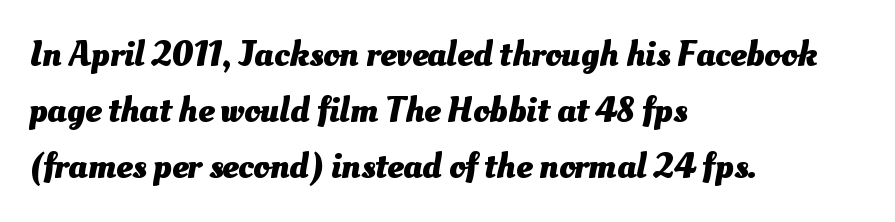
In CSS terms this would be text-align: left. This block has exactly the height ordinary leading produces. These words are printed bold, with thick strokes throughout. Compared with typical body copy, the letter spacing here is the same.
